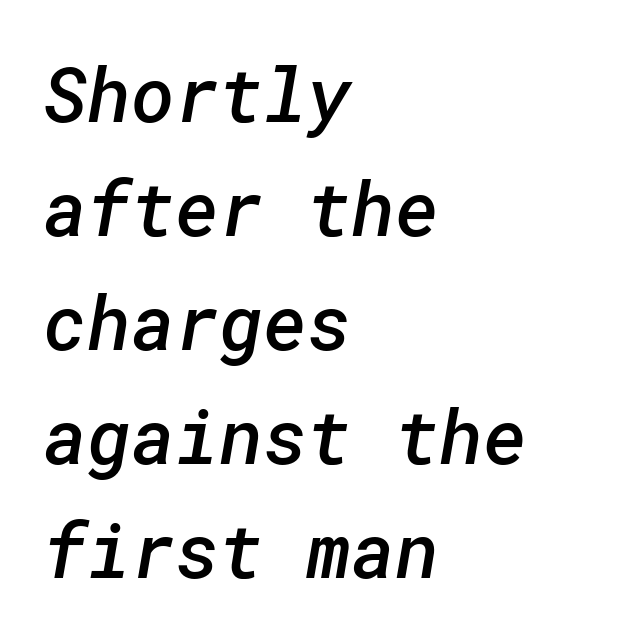
The image shows 75 px semibold sans-serif type; set left-aligned, normal line spacing (1.52x), normal letter spacing, not underlined; low stroke contrast and a medium x-height.
